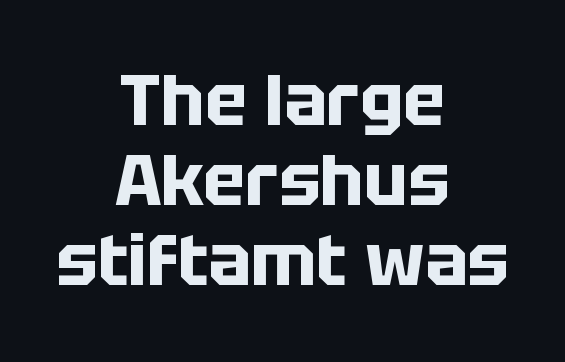
In terms of letterspacing, this is plain default setting. Bold? Absolutely — the strokes are thick and heavy. Serif or sans? Sans — the stroke terminals are bare. A typesetter would mark this as roman, not italic. The space directly below the letters is spotless. The paragraph shown floats in the horizontal middle.
